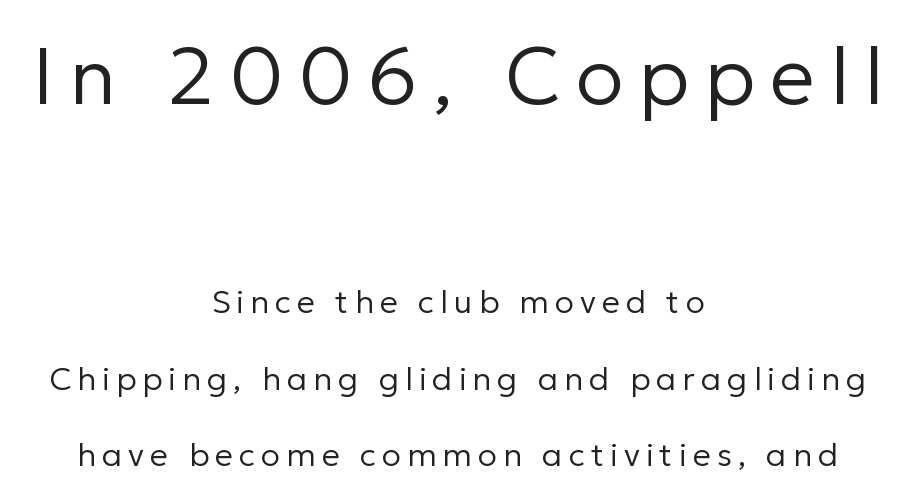
Q: Is the text bold? A: No.
Q: Is the text italic (slanted)? A: No, it is upright.
Q: Is the typeface a serif or a sans-serif typeface? A: Sans-serif.
Q: Is the text underlined? A: No.
Q: How is the paragraph aligned? A: Centered.
Q: Is the spacing between lines tight, normal or loose? A: Loose.
Q: Which block of text is set in a larger size, the first (top) or the second (bottom)? A: The first (top) one.
Q: Width (condensed, normal, or wide)? A: Normal.
Q: Stroke contrast? A: Low.
Q: x-height? A: Medium.
Q: Monospaced? A: No.
